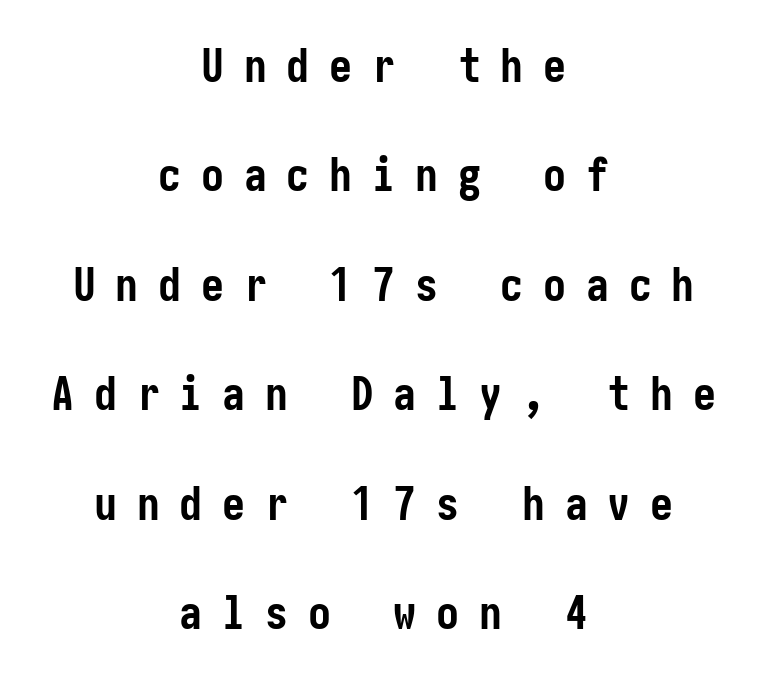
The image shows 46 px semibold, condensed sans-serif type, upright; set centered, loose line spacing (2.38x), unusually wide letter spacing (+0.43 em), not underlined; low stroke contrast and a medium x-height.
